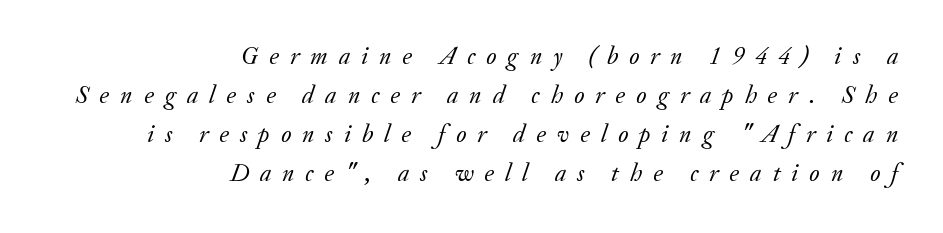
{"italic": "yes", "lean": "right", "slant_degrees": 20, "bold": "no", "underline": "no", "align": "right", "line_spacing": "normal", "line_spacing_ratio": 1.56, "letter_spacing": "wide", "letter_spacing_em": 0.44, "glyph_px": 25}
